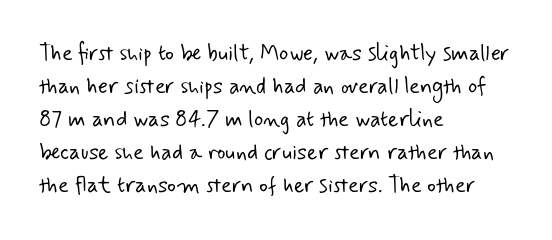
Students, note that the glyphs here touch the page at normal intervals. The lines are quadded left. Weight: not bold — regular or lighter. Vertically, the passage feels balanced, rows spaced as you'd expect. The baseline area is clear.
